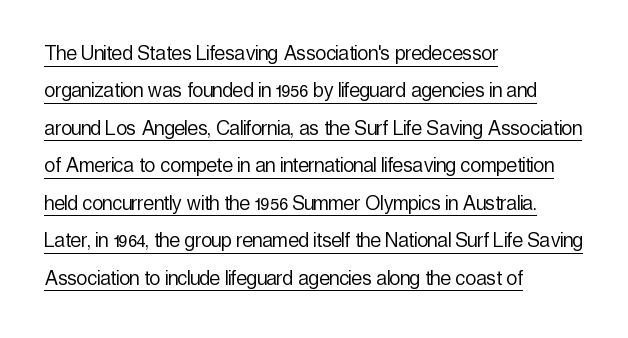
The image shows 24 px text type, upright; set left-aligned, normal line spacing (1.56x), normal letter spacing, underlined.
